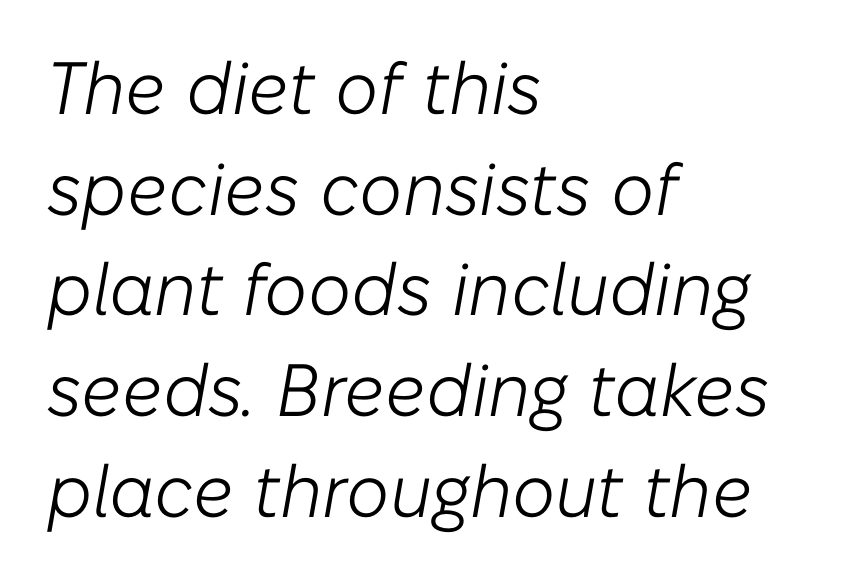
The image shows 74 px light type, italic (leaning right); set left-aligned, normal line spacing (1.36x), normal letter spacing, not underlined; low stroke contrast and a medium x-height.
